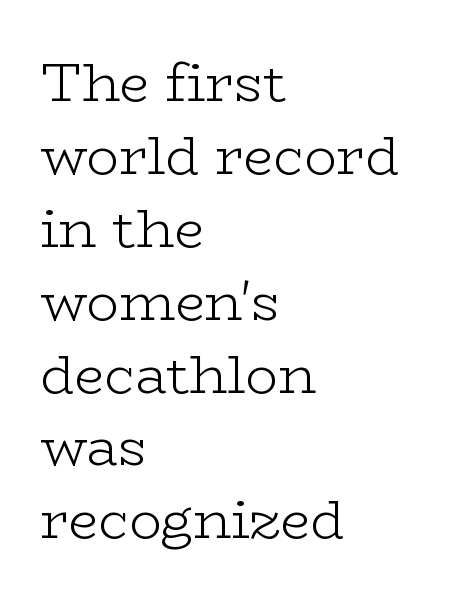
Q: Is the text bold? A: No.
Q: Is the text italic (slanted)? A: No, it is upright.
Q: Is the typeface a serif or a sans-serif typeface? A: Serif.
Q: Is the text underlined? A: No.
Q: How is the paragraph aligned? A: Left-aligned.
Q: Is the spacing between letters normal or unusually wide? A: Normal.
Q: Is the spacing between lines tight, normal or loose? A: Normal.
Q: Width (condensed, normal, or wide)? A: Wide.
Q: Stroke contrast? A: Low.
Q: x-height? A: Medium.
Q: Monospaced? A: No.
